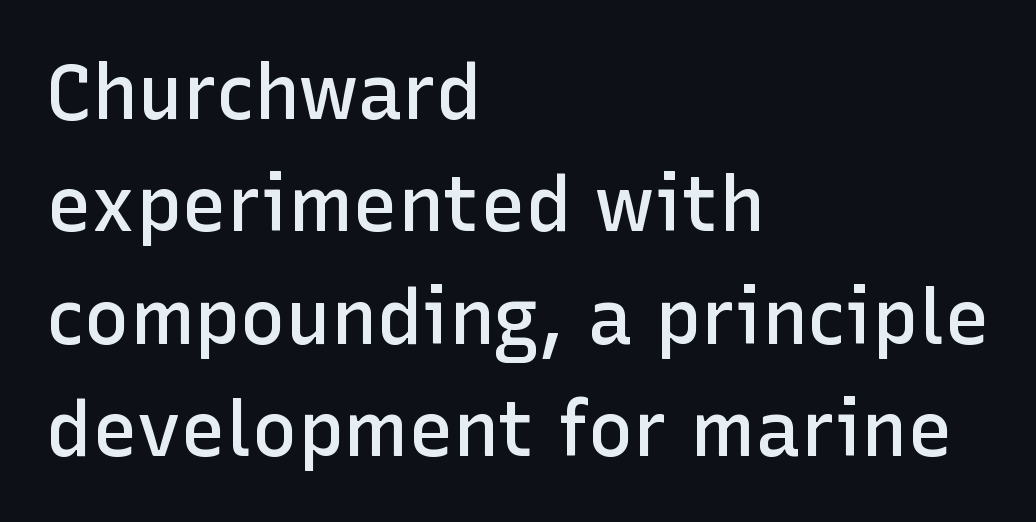
The image shows 76 px semibold sans-serif type, upright; set left-aligned, normal line spacing (1.48x), normal letter spacing, not underlined; low stroke contrast and a medium x-height.
